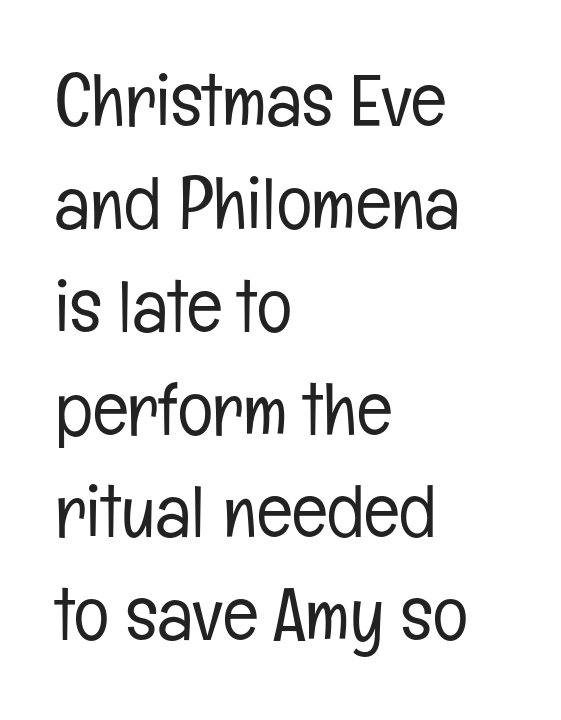
The image shows 74 px light, condensed sans-serif type, upright; set left-aligned, normal line spacing (1.39x), normal letter spacing, not underlined; low stroke contrast and a medium x-height.
